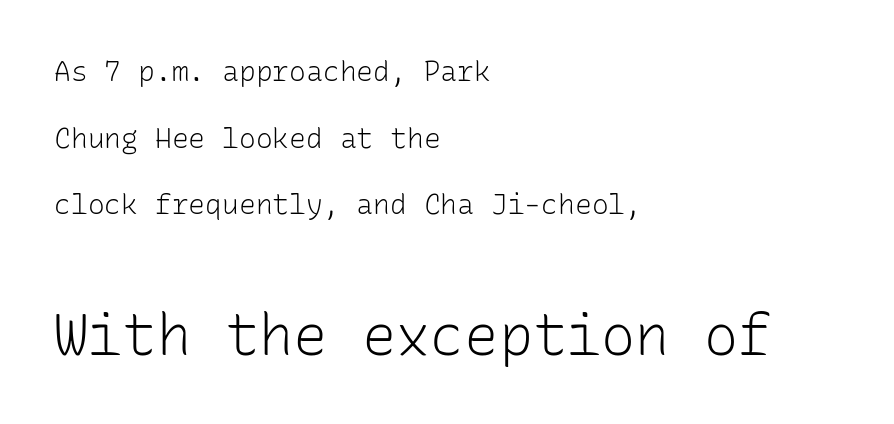
{"serif": "no", "italic": "no", "bold": "no", "weight": "light", "width": "normal", "stroke_contrast": "low", "x_height": "medium", "monospaced": "yes", "underline": "no", "align": "left", "line_spacing": "loose", "line_spacing_ratio": 2.38, "letter_spacing": "normal", "letter_spacing_em": 0.0, "larger_block": "second", "size_ratio": 2.04, "glyph_px": 57}
